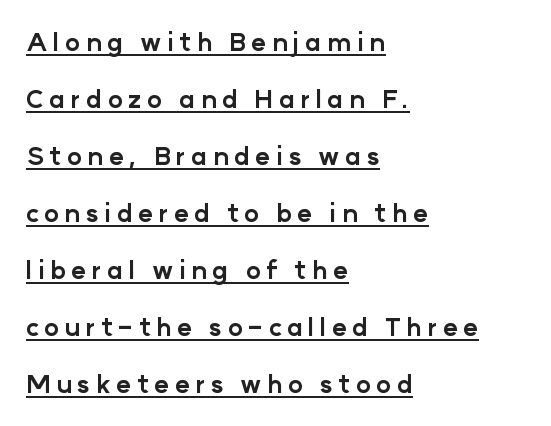
{"italic": "no", "bold": "yes", "underline": "yes", "align": "left", "line_spacing": "loose", "line_spacing_ratio": 2.28, "letter_spacing": "wide", "letter_spacing_em": 0.22, "glyph_px": 25}
